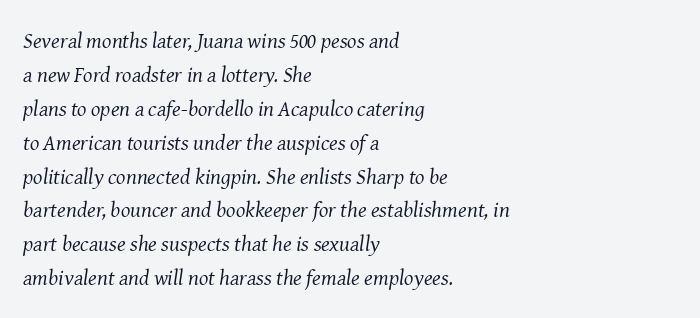
The image shows 22 px text type, italic (leaning right); set left-aligned, normal line spacing (1.54x), normal letter spacing, not underlined.
